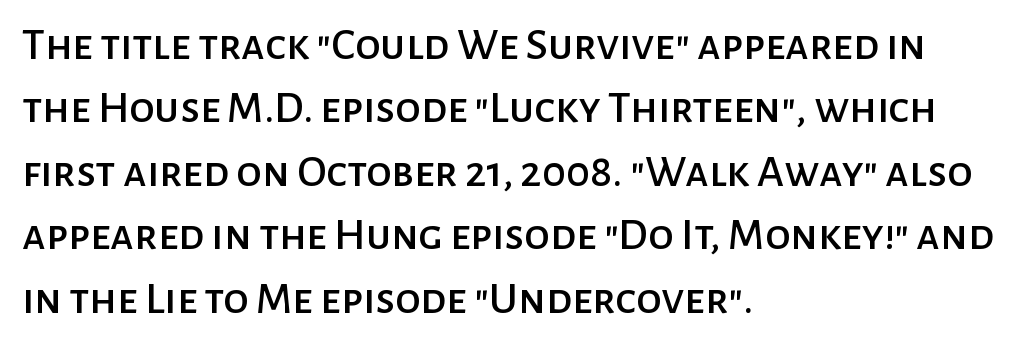
{"serif": "no", "italic": "no", "width": "normal", "stroke_contrast": "low", "x_height": "medium", "monospaced": "no", "underline": "no", "align": "left", "line_spacing": "normal", "line_spacing_ratio": 1.38, "letter_spacing": "normal", "letter_spacing_em": 0.0, "glyph_px": 46}
